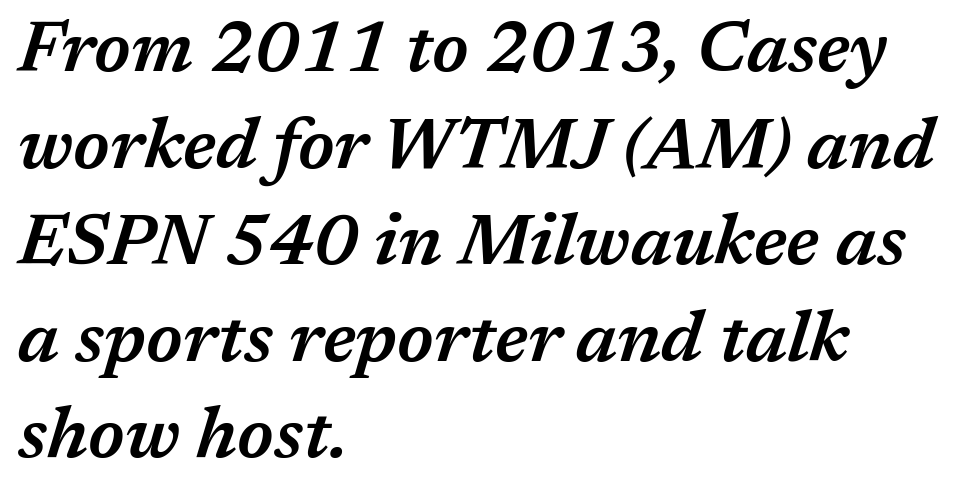
{"italic": "yes", "lean": "right", "slant_degrees": 17, "bold": "semi", "weight": "semibold", "width": "normal", "stroke_contrast": "medium", "x_height": "medium", "monospaced": "no", "underline": "no", "align": "left", "line_spacing": "normal", "line_spacing_ratio": 1.36, "letter_spacing": "normal", "letter_spacing_em": 0.0, "glyph_px": 71}
